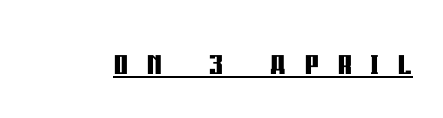
The image shows 43 px semibold, condensed sans-serif type, upright; set unusually wide letter spacing (+0.45 em), underlined; low stroke contrast and a large x-height.
